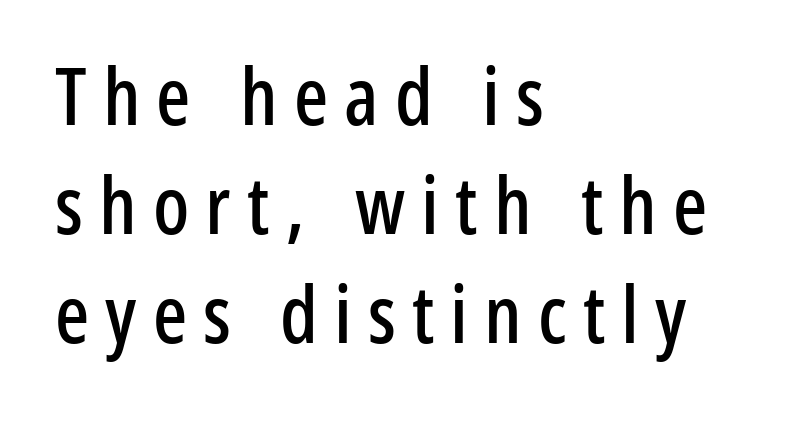
{"serif": "no", "italic": "no", "width": "condensed", "stroke_contrast": "low", "x_height": "medium", "monospaced": "no", "underline": "no", "align": "left", "line_spacing": "normal", "line_spacing_ratio": 1.36, "letter_spacing": "wide", "letter_spacing_em": 0.2, "glyph_px": 80}
